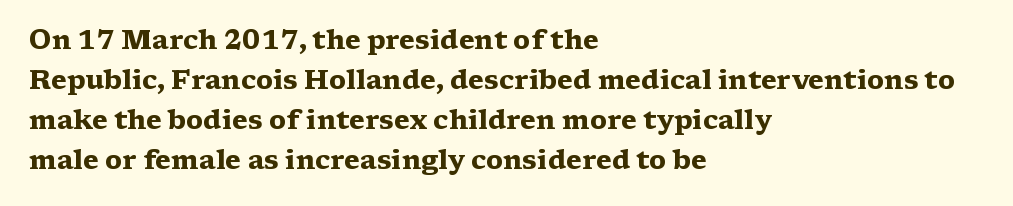
{"italic": "no", "bold": "yes", "underline": "no", "align": "left", "line_spacing": "normal", "line_spacing_ratio": 1.54, "letter_spacing": "normal", "letter_spacing_em": 0.0, "glyph_px": 26}
